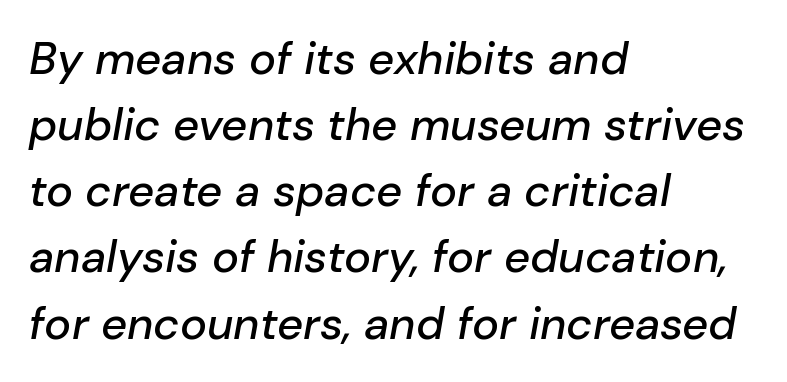
{"italic": "yes", "lean": "right", "slant_degrees": 10, "width": "normal", "stroke_contrast": "low", "x_height": "medium", "monospaced": "no", "underline": "no", "align": "left", "line_spacing": "normal", "line_spacing_ratio": 1.47, "letter_spacing": "normal", "letter_spacing_em": 0.0, "glyph_px": 45}
